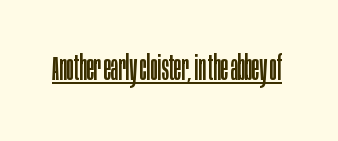
The image shows 34 px regular-weight, condensed sans-serif type, upright; set normal letter spacing, underlined; low stroke contrast and a large x-height.
